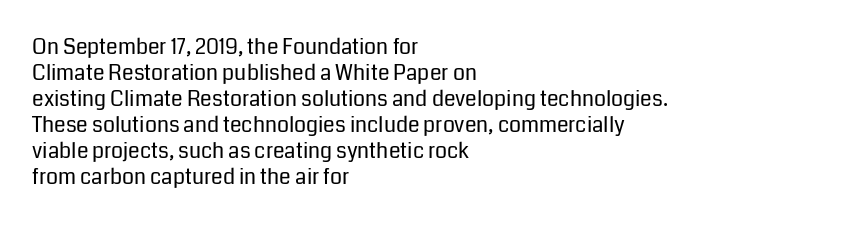
{"italic": "no", "bold": "no", "underline": "no", "align": "left", "line_spacing_ratio": 1.24, "letter_spacing": "normal", "letter_spacing_em": 0.0, "glyph_px": 21}
